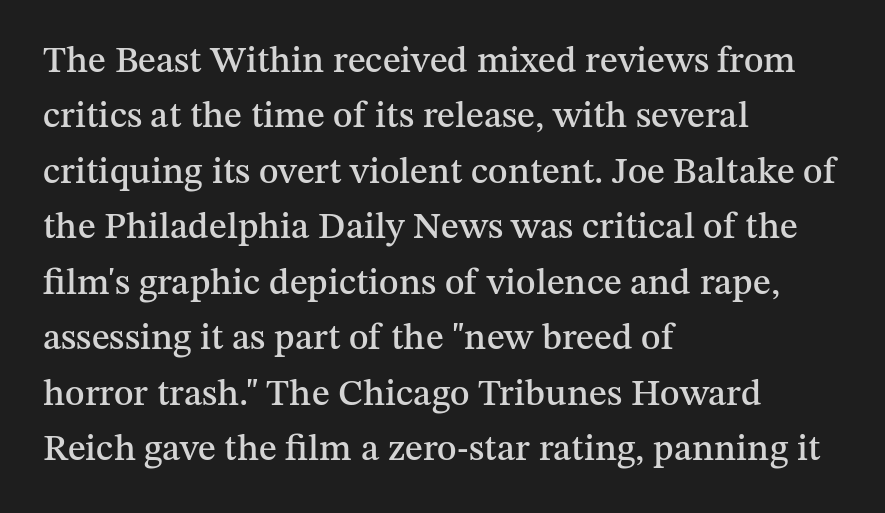
Classification — serif. Is there much room between lines? A standard amount, neither cramped nor airy. Unmarked baselines from the first word to the last. Left-aligned paragraph, ragged on the right. You could call the tracking neutral — neither tight nor loose. The type sits square on the baseline with zero lean.
